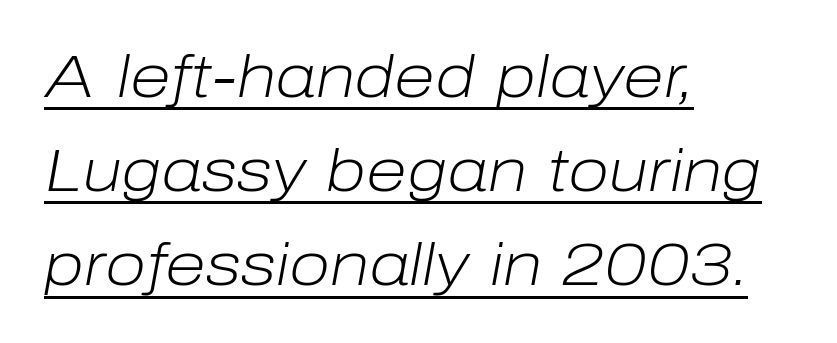
Character widths vary here, with narrow letters taking less room than wide ones. Stem width sits at or under what a default text font uses. The rows are spaced the way most documents space them. Observe the ordinary spacing: letters are neighbours, not strangers.
